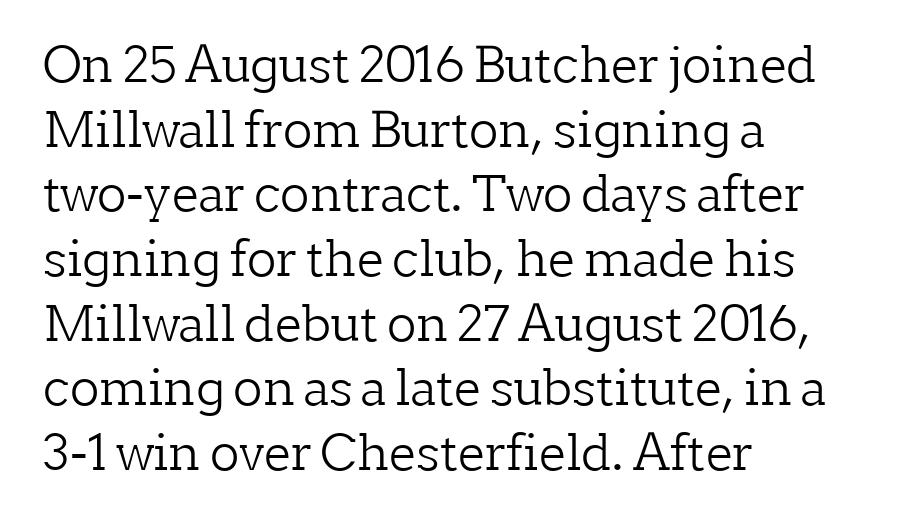
{"serif": "yes", "italic": "no", "bold": "no", "weight": "light", "width": "normal", "stroke_contrast": "low", "x_height": "medium", "monospaced": "no", "underline": "no", "align": "left", "line_spacing": "normal", "line_spacing_ratio": 1.32, "letter_spacing": "normal", "letter_spacing_em": 0.0, "glyph_px": 49}
